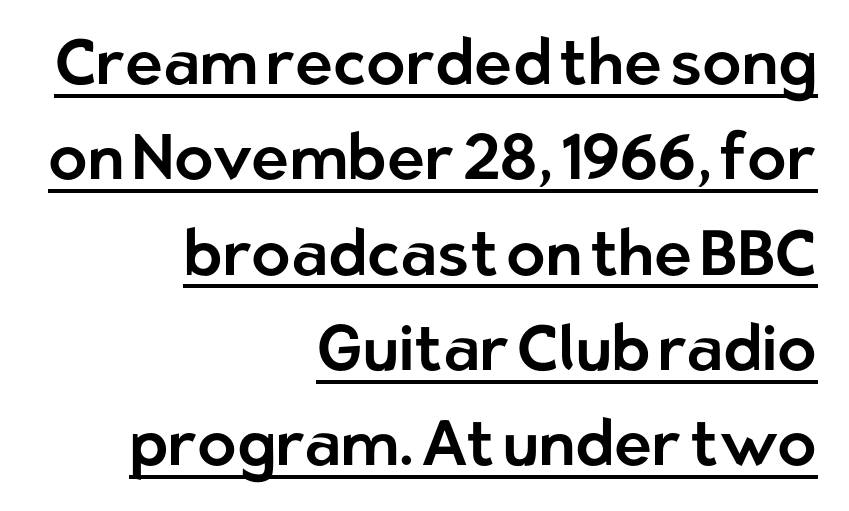
{"serif": "no", "italic": "no", "width": "normal", "stroke_contrast": "low", "x_height": "medium", "monospaced": "no", "underline": "yes", "align": "right", "line_spacing": "normal", "line_spacing_ratio": 1.49, "letter_spacing": "normal", "letter_spacing_em": 0.0, "glyph_px": 64}
